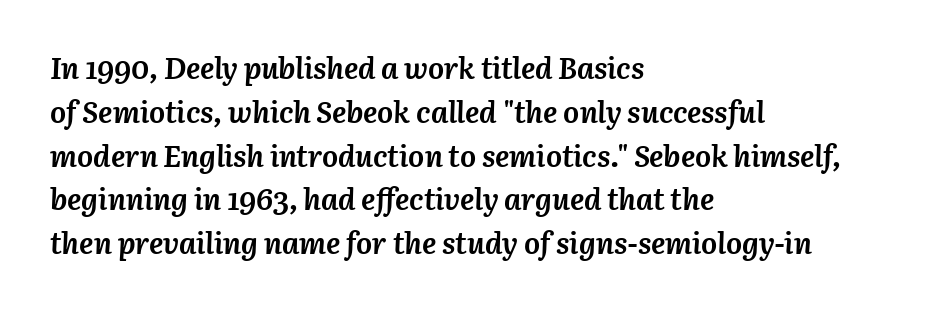
The image shows 30 px semibold type, italic (leaning right); set left-aligned, normal line spacing (1.46x), normal letter spacing, not underlined; medium stroke contrast and a medium x-height.
